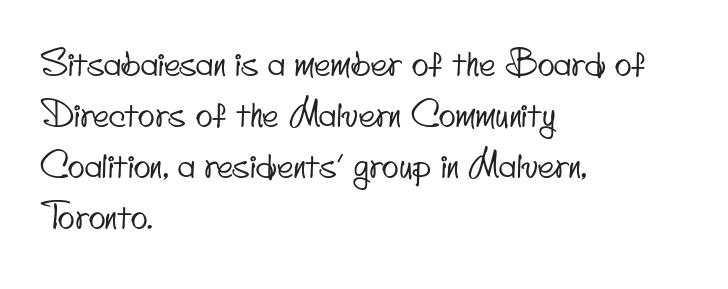
A typesetter would call this zero additional tracking. These lines stack with their left ends in a neat column. Stroke terminals: plain, sans-serif. Do the characters align in a grid? No, the font is proportional.
